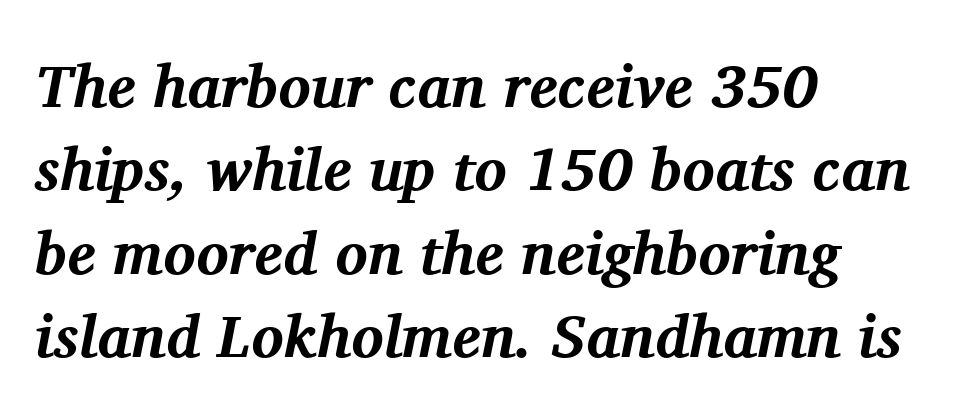
Q: Is the text bold? A: Yes.
Q: Is the text italic (slanted)? A: Yes, it leans right by about 11 degrees.
Q: Is the typeface a serif or a sans-serif typeface? A: Serif.
Q: Is the text underlined? A: No.
Q: How is the paragraph aligned? A: Left-aligned.
Q: Is the spacing between letters normal or unusually wide? A: Normal.
Q: Is the spacing between lines tight, normal or loose? A: Normal.
Q: Width (condensed, normal, or wide)? A: Normal.
Q: Stroke contrast? A: Medium.
Q: x-height? A: Medium.
Q: Monospaced? A: No.
